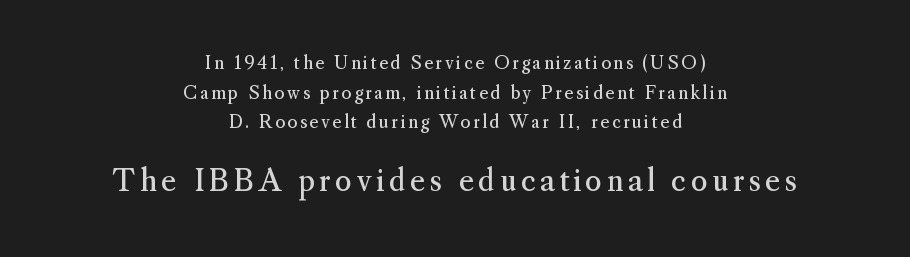
The image shows 29 px regular-weight serif type, upright; set centered, line spacing 1.75x, not underlined; the second (bottom) block is 1.71x larger; medium stroke contrast and a small x-height.
